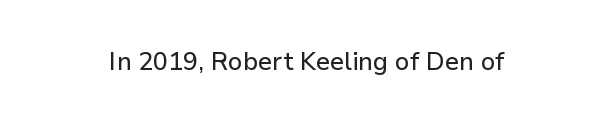
The image shows 25 px text type, upright; set normal letter spacing, not underlined.
